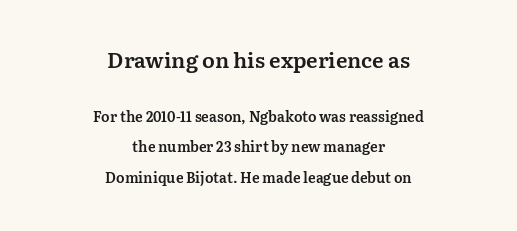
A bare baseline throughout the passage. Students, note that the glyphs here touch the page at normal intervals. Each line is balanced around a shared central axis. Baseline-to-baseline distance is far greater than the letter height. The block sitting higher on the canvas is the one with enlarged characters.
